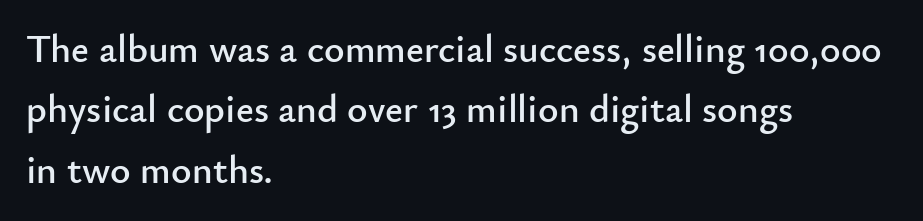
{"serif": "no", "italic": "no", "width": "normal", "stroke_contrast": "low", "x_height": "small", "monospaced": "no", "underline": "no", "align": "left", "line_spacing": "normal", "line_spacing_ratio": 1.55, "letter_spacing": "normal", "letter_spacing_em": 0.0, "glyph_px": 39}
